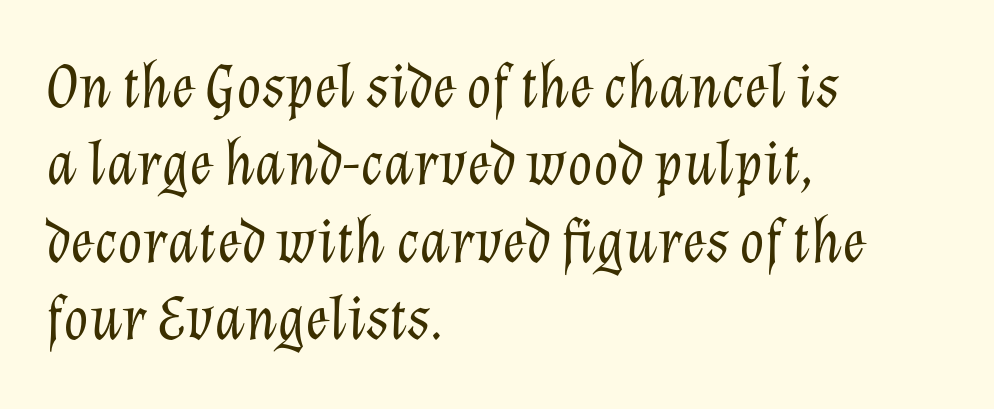
The image shows 64 px light type, italic (leaning right); set left-aligned, line spacing 1.21x, normal letter spacing, not underlined; low stroke contrast and a medium x-height.
